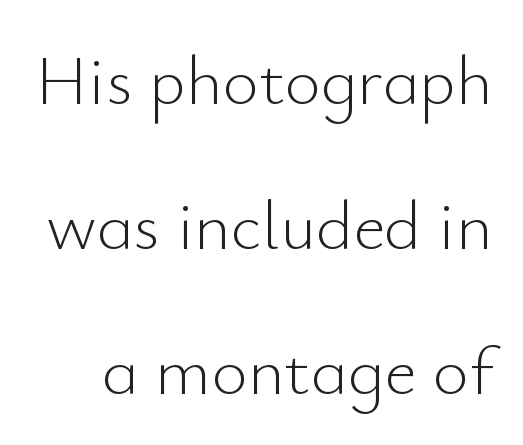
A typesetter would call this leading open, well beyond the default. Nothing heavy about these letters — not bold at all. Is this a sans? Yes — the strokes have no serifs. The axis of the letterforms is exactly vertical. Observe the ordinary spacing: letters are neighbours, not strangers.
